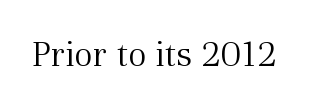
Posture: vertical. Here the designer chose a conventional face with non-uniform glyph widths. The horizontal fit of the characters is conventional and even. The weight tops out at a normal text grade. Descenders are the only things crossing below the line. Typographically, this falls in the serif category.
